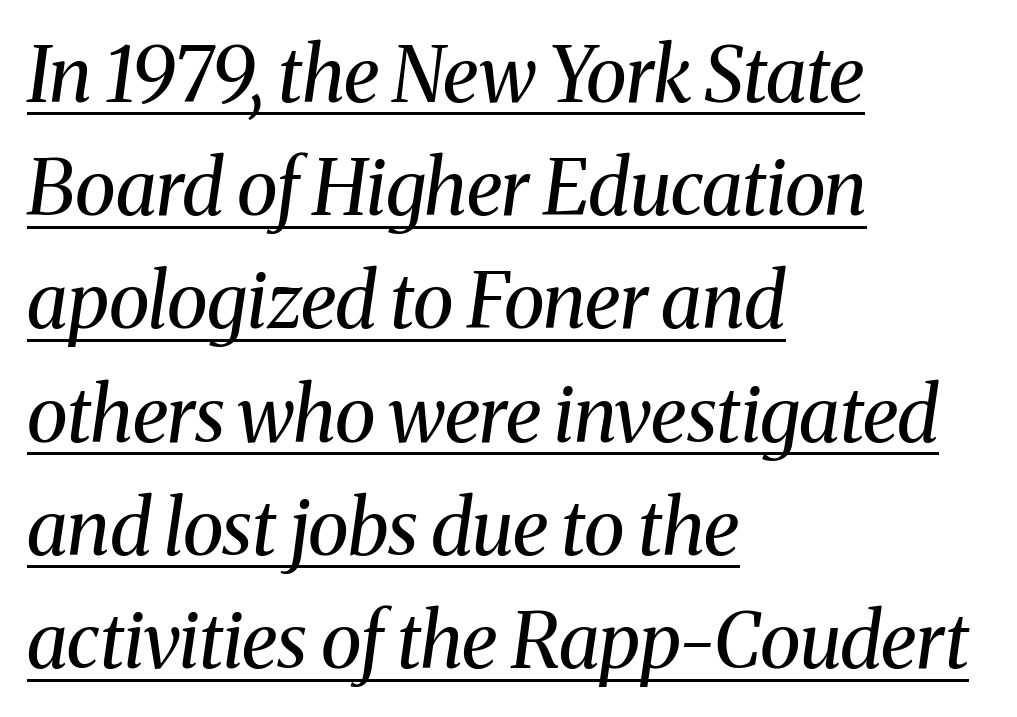
Nothing heavy about these letters — not bold at all. A typographer would call this underscored text. A normal amount of white space separates one row of letters from the next. A serif font was chosen for this passage.
